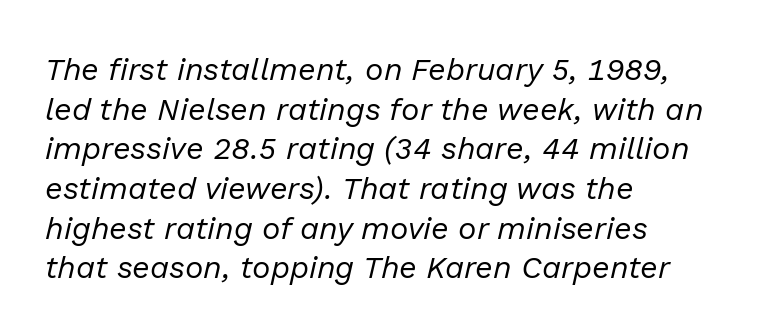
Q: Is the text bold? A: No.
Q: Is the text italic (slanted)? A: Yes, it leans right by about 13 degrees.
Q: Is the text underlined? A: No.
Q: How is the paragraph aligned? A: Left-aligned.
Q: Is the spacing between letters normal or unusually wide? A: Normal.
Q: Is the spacing between lines tight, normal or loose? A: Normal.
Q: Width (condensed, normal, or wide)? A: Normal.
Q: Stroke contrast? A: Low.
Q: x-height? A: Medium.
Q: Monospaced? A: No.
